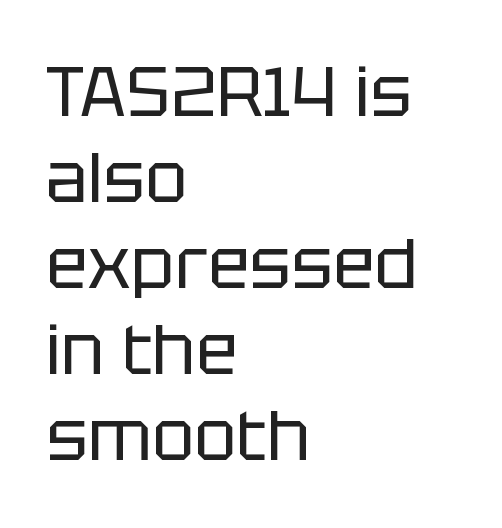
The gap between lines stays unmarked. The face used here is proportionally spaced, like ordinary book or web type. The typeface has the unassuming heft of standard copy or less. Font category for this specimen: sans-serif. Inter-character spacing is left at the font's built-in metrics. Casual observation: everything's shoved over to the left.
